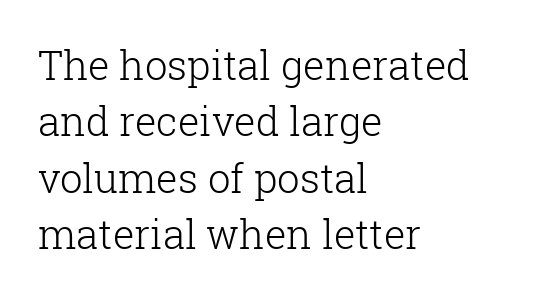
Q: Is the text bold? A: No.
Q: Is the text italic (slanted)? A: No, it is upright.
Q: Is the typeface a serif or a sans-serif typeface? A: Serif.
Q: Is the text underlined? A: No.
Q: How is the paragraph aligned? A: Left-aligned.
Q: Is the spacing between letters normal or unusually wide? A: Normal.
Q: Is the spacing between lines tight, normal or loose? A: Normal.
Q: Width (condensed, normal, or wide)? A: Normal.
Q: Stroke contrast? A: Low.
Q: x-height? A: Medium.
Q: Monospaced? A: No.
